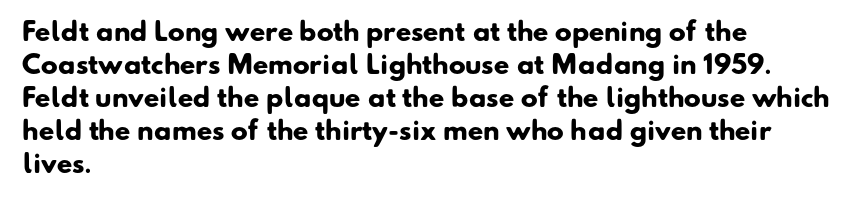
{"bold": "yes", "underline": "no", "align": "left", "line_spacing": "normal", "line_spacing_ratio": 1.32, "letter_spacing": "normal", "letter_spacing_em": 0.0, "glyph_px": 25}
